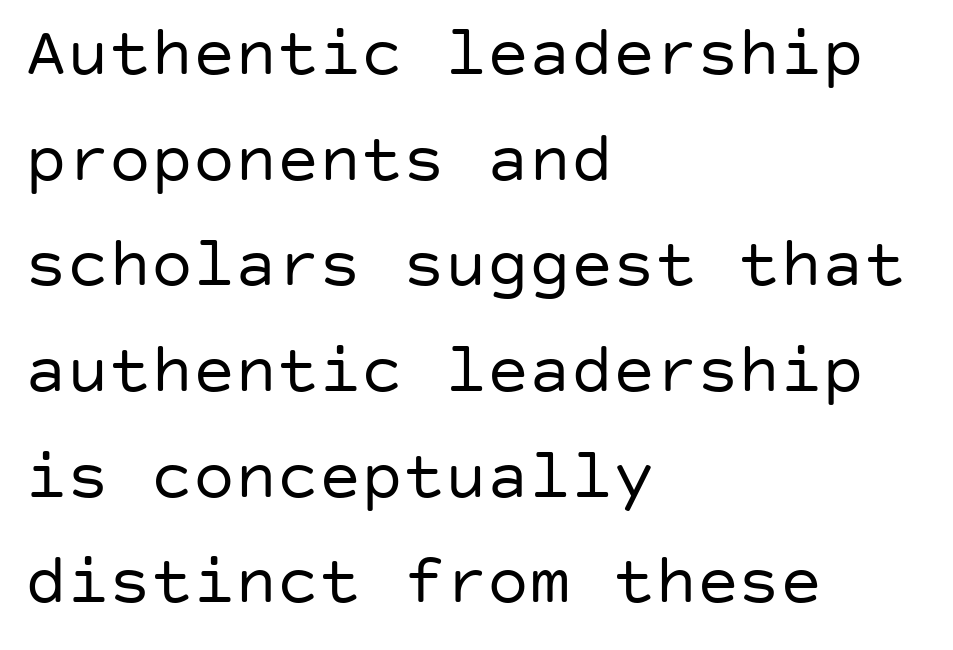
Which margin do the lines hug? The left one — the right edge is uneven. Lines of text with bare space underneath. Counters stay open thanks to moderate or lighter strokes. You can tell it's not italic because the verticals are truly vertical. This block has exactly the height ordinary leading produces. Nothing sits at the stroke ends, so this counts as sans-serif.
